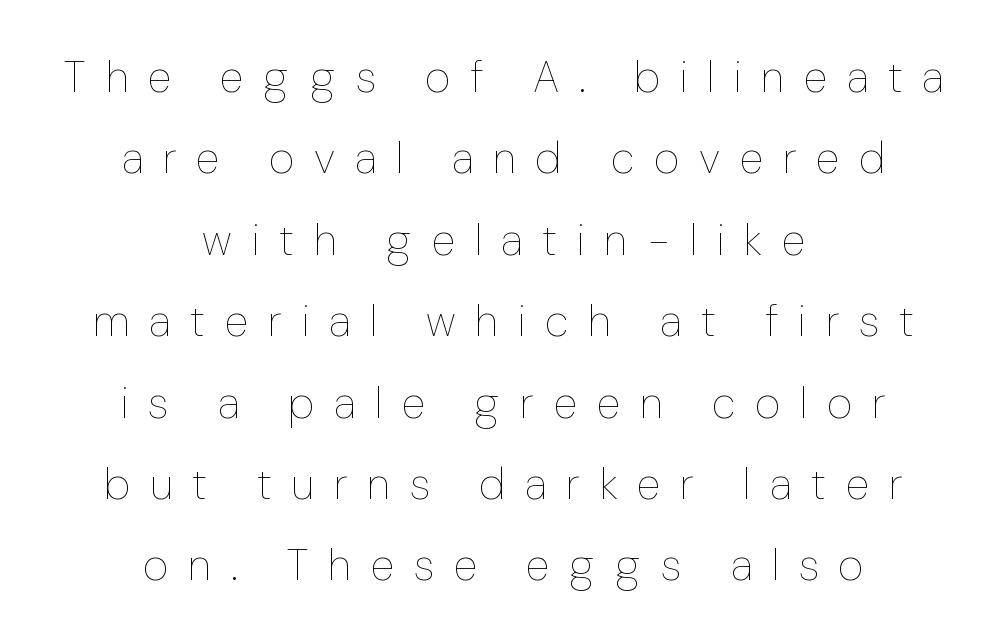
Q: Is the text bold? A: No.
Q: Is the text italic (slanted)? A: No, it is upright.
Q: Is the text underlined? A: No.
Q: How is the paragraph aligned? A: Centered.
Q: Is the spacing between letters normal or unusually wide? A: Unusually wide.
Q: Width (condensed, normal, or wide)? A: Normal.
Q: Stroke contrast? A: Low.
Q: x-height? A: Medium.
Q: Monospaced? A: No.
